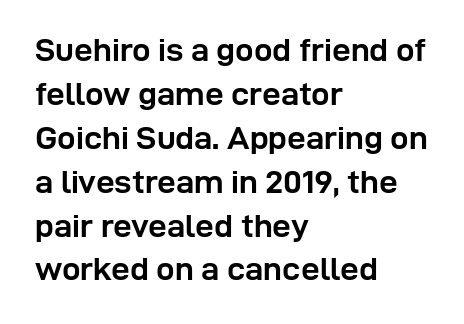
Q: Is the text bold? A: Yes.
Q: Is the text italic (slanted)? A: No, it is upright.
Q: Is the typeface a serif or a sans-serif typeface? A: Sans-serif.
Q: Is the text underlined? A: No.
Q: How is the paragraph aligned? A: Left-aligned.
Q: Is the spacing between letters normal or unusually wide? A: Normal.
Q: Is the spacing between lines tight, normal or loose? A: Normal.
Q: Width (condensed, normal, or wide)? A: Normal.
Q: Stroke contrast? A: Low.
Q: x-height? A: Medium.
Q: Monospaced? A: No.
